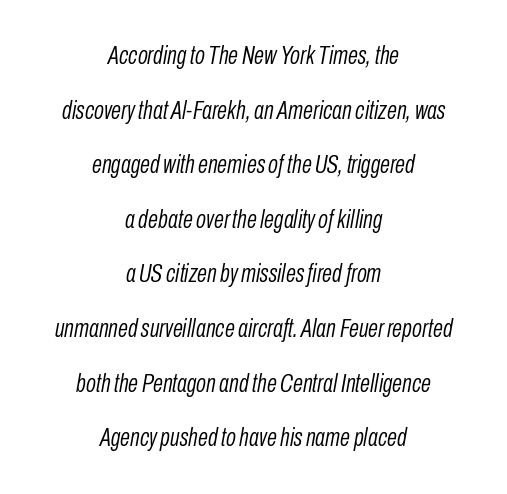
{"italic": "yes", "lean": "right", "slant_degrees": 10, "bold": "no", "underline": "no", "align": "center", "line_spacing": "loose", "line_spacing_ratio": 2.1, "letter_spacing": "normal", "letter_spacing_em": 0.0, "glyph_px": 26}
